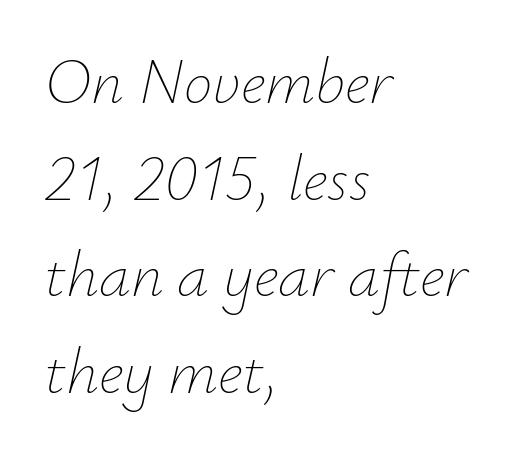
Q: Is the text bold? A: No.
Q: Is the text italic (slanted)? A: Yes, it leans right by about 12 degrees.
Q: Is the text underlined? A: No.
Q: How is the paragraph aligned? A: Left-aligned.
Q: Is the spacing between letters normal or unusually wide? A: Normal.
Q: Is the spacing between lines tight, normal or loose? A: Normal.
Q: Width (condensed, normal, or wide)? A: Normal.
Q: Stroke contrast? A: Low.
Q: x-height? A: Small.
Q: Monospaced? A: No.
